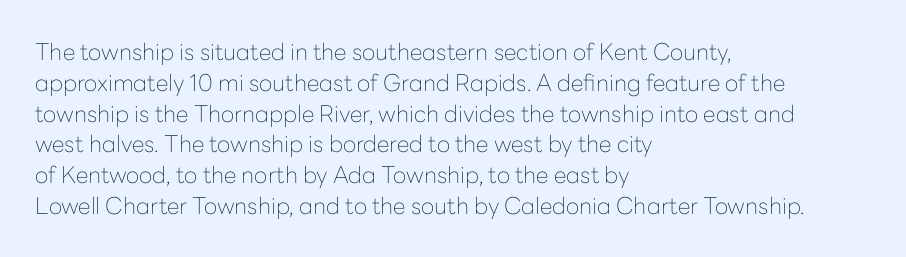
Q: Is the text bold? A: No.
Q: Is the text italic (slanted)? A: No, it is upright.
Q: Is the text underlined? A: No.
Q: How is the paragraph aligned? A: Left-aligned.
Q: Is the spacing between letters normal or unusually wide? A: Normal.
Q: Is the spacing between lines tight, normal or loose? A: Normal.
